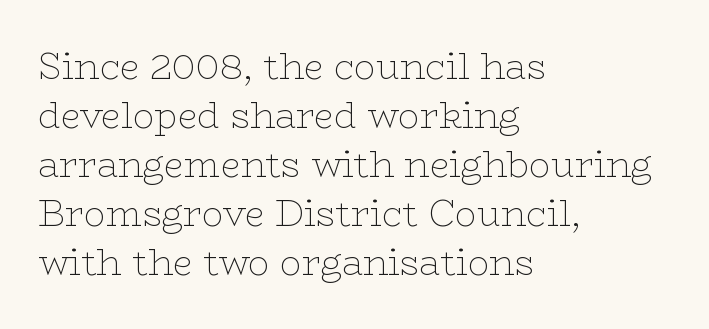
The image shows 36 px thin, wide serif type, upright; set left-aligned, normal line spacing (1.36x), normal letter spacing, not underlined; low stroke contrast and a medium x-height.
